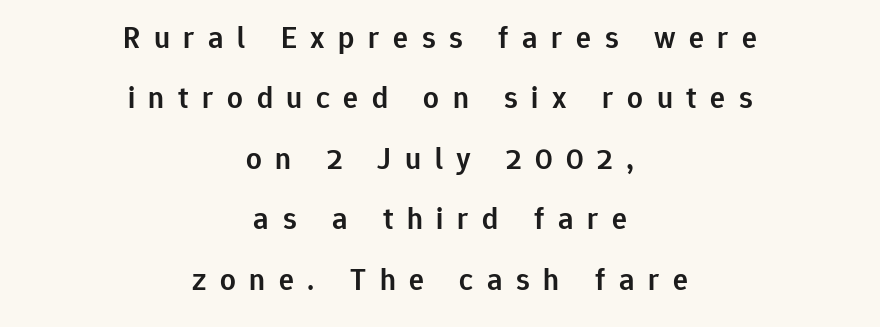
The whitespace from short lines is split evenly between both sides. Spacing verdict: proportional, widths tailored to each character. A bit beefed up — I'd call it semibold rather than bold. Plain, unruled lines of type. The passage shown is typeset with a sans-serif family. Quick note: interline space is abundant.
